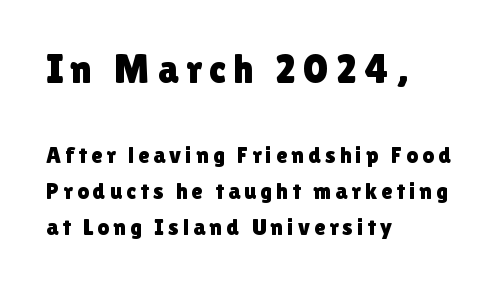
The image shows 40 px sans-serif type, upright; set left-aligned, normal line spacing (1.57x), not underlined; the first (top) block is 1.74x larger; low stroke contrast and a medium x-height.
